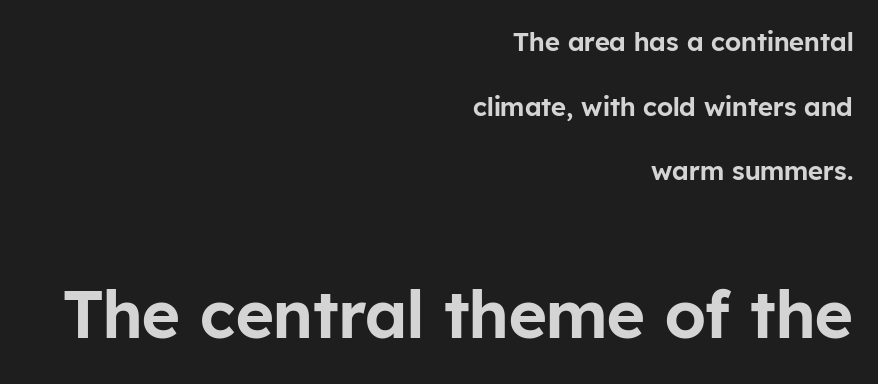
The strip under each line holds only bare page. Characters follow at the spacing the type designer built in. Size hierarchy here favors the trailing block over the leading one. Stroke terminals: plain, sans-serif.
